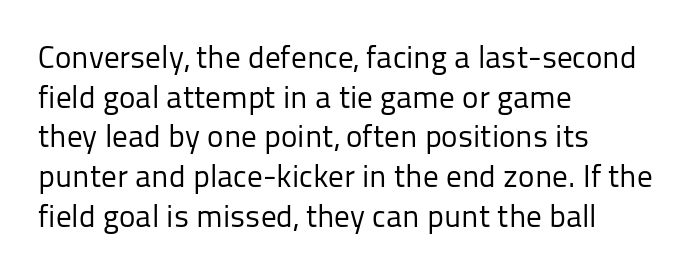
Q: Is the text bold? A: No.
Q: Is the text italic (slanted)? A: No, it is upright.
Q: Is the typeface a serif or a sans-serif typeface? A: Sans-serif.
Q: Is the text underlined? A: No.
Q: How is the paragraph aligned? A: Left-aligned.
Q: Is the spacing between letters normal or unusually wide? A: Normal.
Q: Is the spacing between lines tight, normal or loose? A: Normal.
Q: Width (condensed, normal, or wide)? A: Normal.
Q: Stroke contrast? A: Low.
Q: x-height? A: Medium.
Q: Monospaced? A: No.
